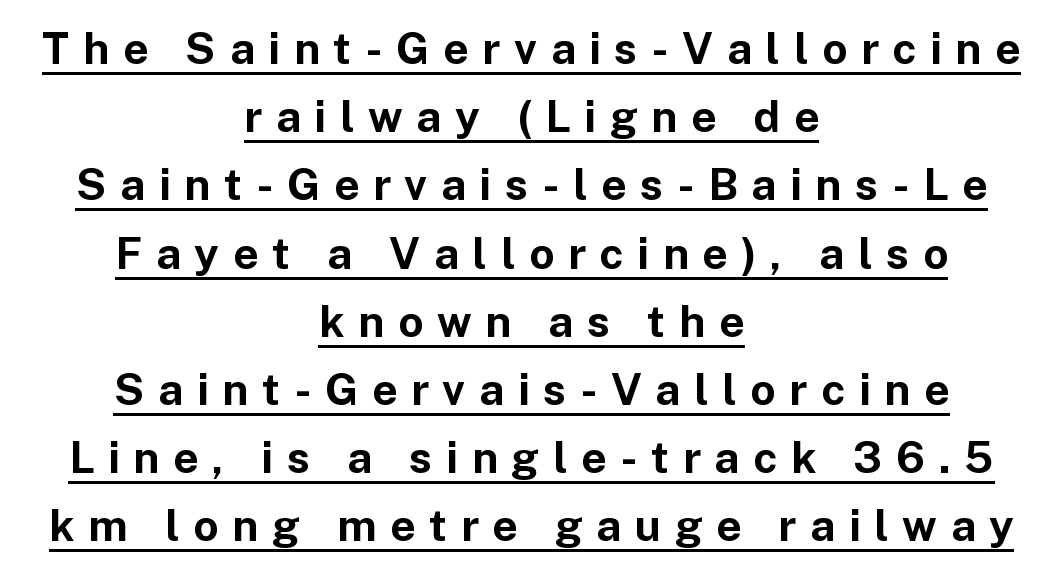
{"serif": "no", "italic": "no", "bold": "yes", "weight": "bold", "width": "normal", "stroke_contrast": "low", "x_height": "medium", "monospaced": "no", "underline": "yes", "align": "center", "line_spacing": "normal", "line_spacing_ratio": 1.55, "letter_spacing": "wide", "letter_spacing_em": 0.31, "glyph_px": 44}
